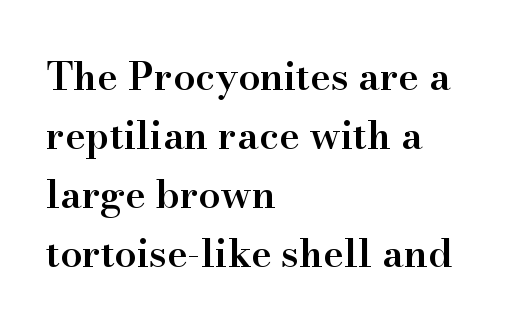
Each letter keeps its own natural width here, so spacing adapts to shape. This is roman type, the default non-slanted kind. Semibold letterforms, between regular and bold. A serif font was chosen for this passage. Whoever set this chose a conventional vertical rhythm. These lines are set flush left with a ragged right edge.
